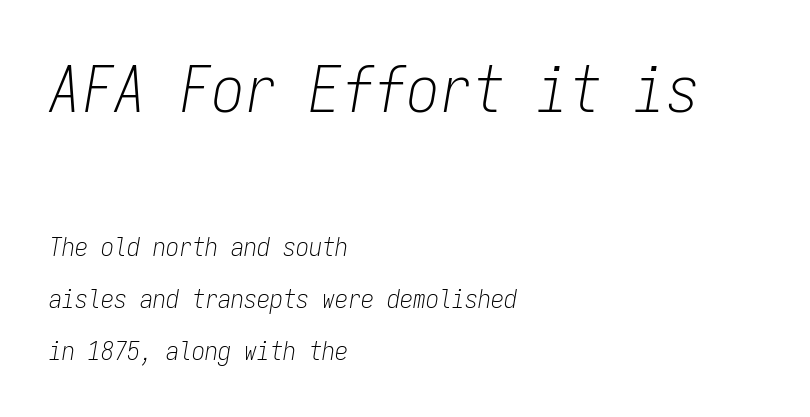
{"italic": "yes", "lean": "right", "slant_degrees": 9, "bold": "no", "weight": "light", "width": "condensed", "stroke_contrast": "low", "x_height": "medium", "monospaced": "yes", "underline": "no", "align": "left", "line_spacing": "loose", "line_spacing_ratio": 1.99, "letter_spacing": "normal", "letter_spacing_em": 0.0, "larger_block": "first", "size_ratio": 2.5, "glyph_px": 65}
